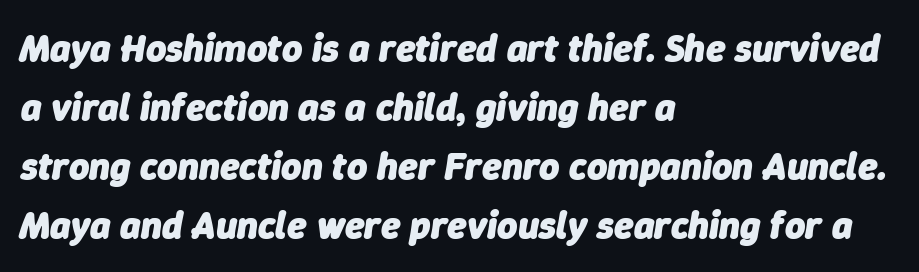
The image shows 39 px heavy type, italic (leaning right); set left-aligned, normal line spacing (1.51x), normal letter spacing, not underlined; low stroke contrast and a medium x-height.
